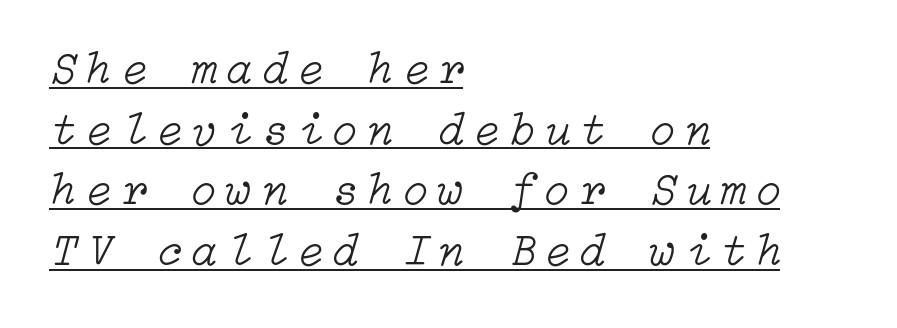
{"italic": "yes", "lean": "right", "slant_degrees": 15, "bold": "no", "weight": "light", "width": "normal", "stroke_contrast": "low", "x_height": "medium", "underline": "yes", "align": "left", "line_spacing": "normal", "line_spacing_ratio": 1.32, "letter_spacing": "wide", "letter_spacing_em": 0.22, "glyph_px": 46}
